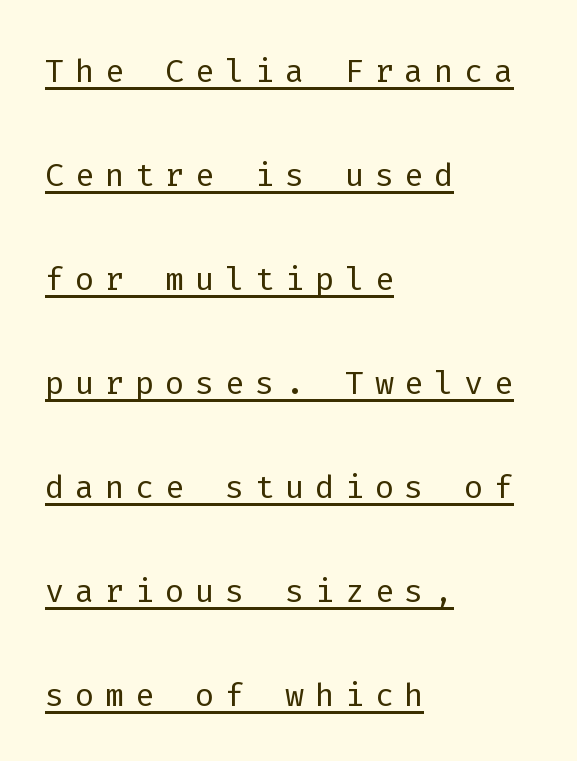
{"serif": "no", "italic": "no", "bold": "no", "weight": "light", "width": "normal", "stroke_contrast": "low", "x_height": "medium", "monospaced": "yes", "underline": "yes", "align": "left", "line_spacing": "loose", "line_spacing_ratio": 2.31, "letter_spacing": "wide", "letter_spacing_em": 0.24, "glyph_px": 45}
